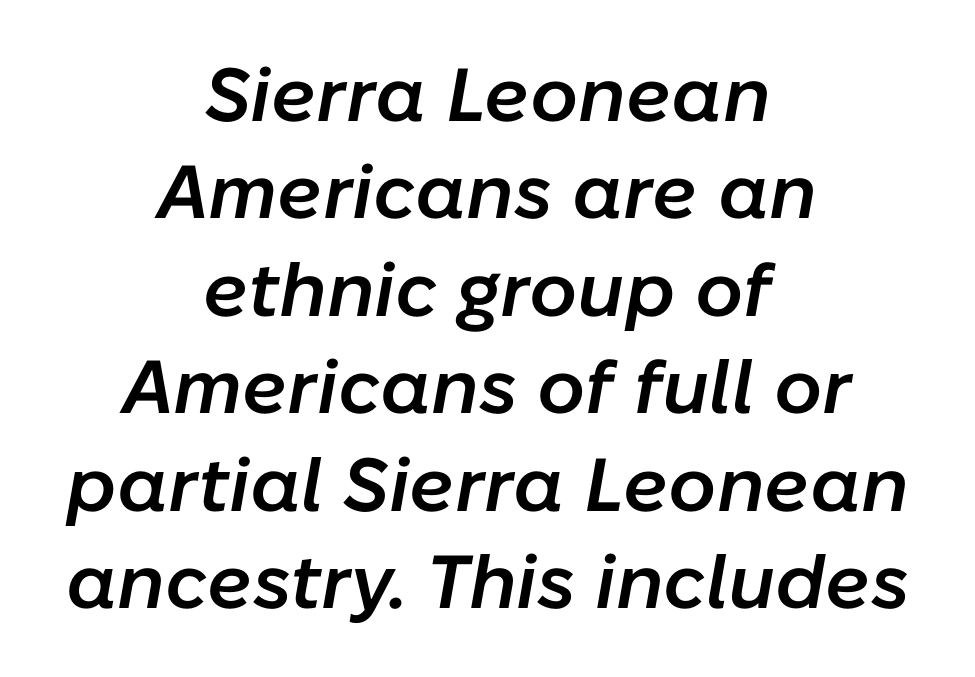
The passage shown is not underscored anywhere. How are the letters spaced? Ordinarily, with no added tracking. Character widths vary here, with narrow letters taking less room than wide ones. These lines sit exactly where default settings would place them. The lines are quadded center.
